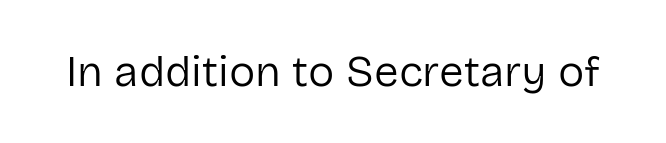
The image shows 44 px regular-weight sans-serif type, upright; set normal letter spacing, not underlined; low stroke contrast and a medium x-height.
